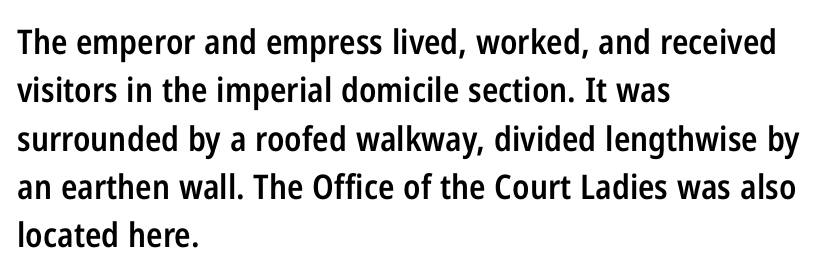
Q: Is the text bold? A: Semi-bold.
Q: Is the text italic (slanted)? A: No, it is upright.
Q: Is the typeface a serif or a sans-serif typeface? A: Sans-serif.
Q: Is the text underlined? A: No.
Q: How is the paragraph aligned? A: Left-aligned.
Q: Is the spacing between letters normal or unusually wide? A: Normal.
Q: Is the spacing between lines tight, normal or loose? A: Normal.
Q: Width (condensed, normal, or wide)? A: Condensed.
Q: Stroke contrast? A: Low.
Q: x-height? A: Medium.
Q: Monospaced? A: No.
